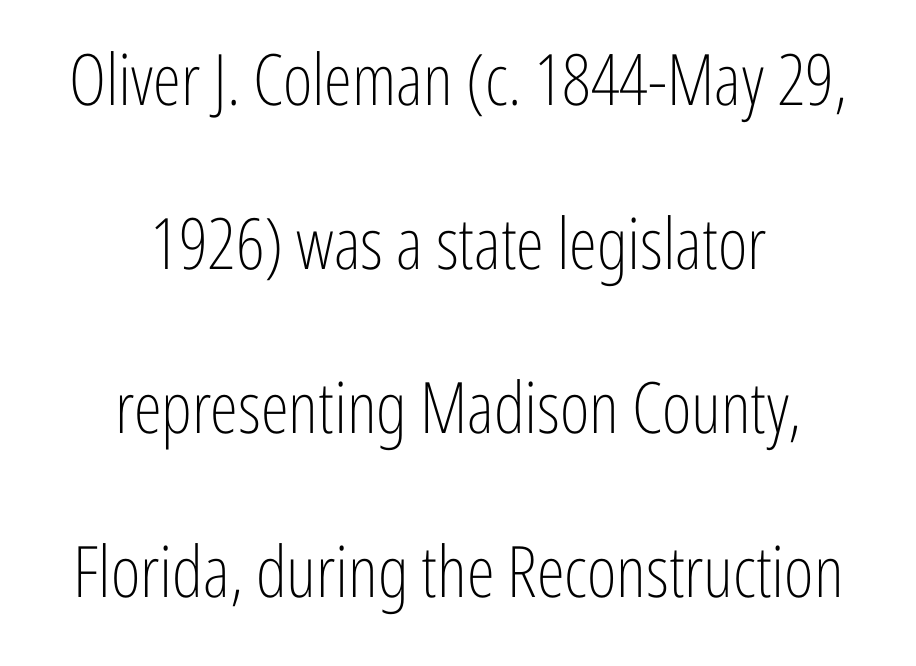
The image shows 71 px light, condensed sans-serif type, upright; set centered, loose line spacing (2.31x), normal letter spacing, not underlined; low stroke contrast and a medium x-height.
